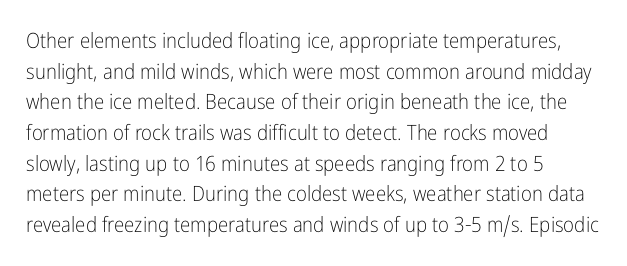
The image shows 21 px text type, upright; set left-aligned, normal line spacing (1.46x), normal letter spacing, not underlined.
